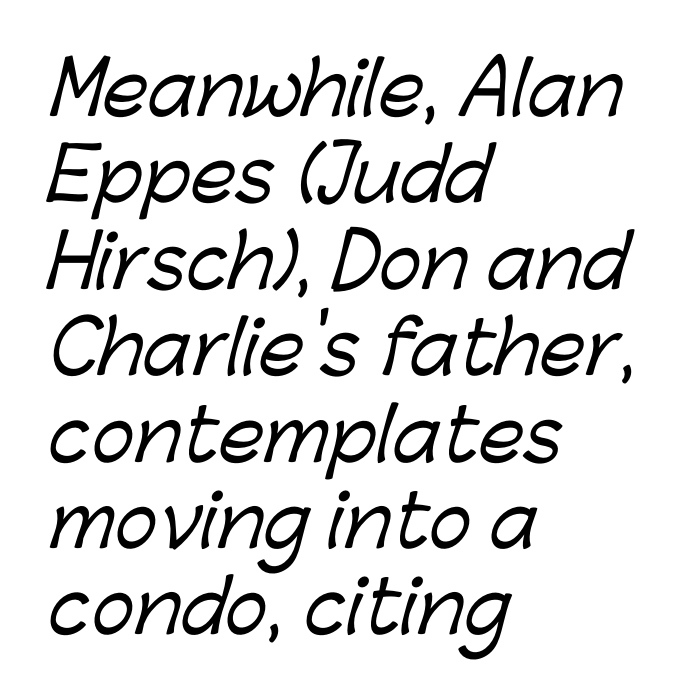
Q: Is the typeface a serif or a sans-serif typeface? A: Sans-serif.
Q: Is the text underlined? A: No.
Q: How is the paragraph aligned? A: Left-aligned.
Q: Is the spacing between letters normal or unusually wide? A: Normal.
Q: Width (condensed, normal, or wide)? A: Normal.
Q: Stroke contrast? A: Low.
Q: x-height? A: Medium.
Q: Monospaced? A: No.
